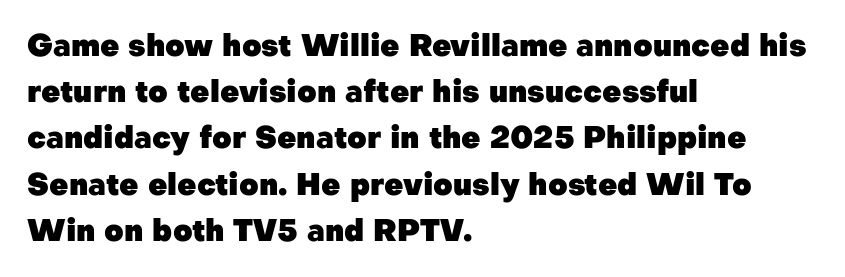
{"serif": "no", "italic": "no", "bold": "yes", "weight": "heavy", "width": "normal", "stroke_contrast": "low", "x_height": "medium", "monospaced": "no", "underline": "no", "align": "left", "line_spacing": "normal", "line_spacing_ratio": 1.54, "letter_spacing": "normal", "letter_spacing_em": 0.0, "glyph_px": 30}
